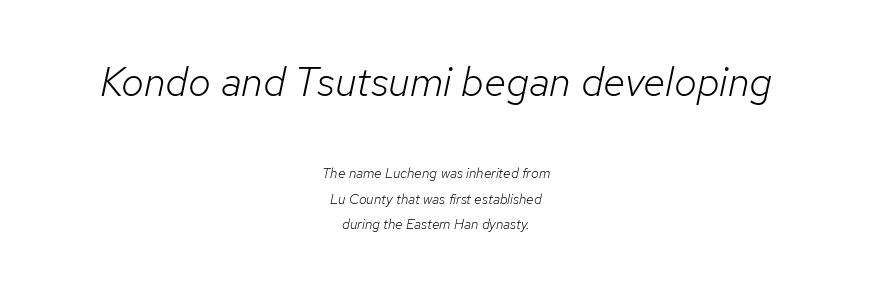
The image shows 41 px light type, italic (leaning right); set centered, line spacing 1.85x, normal letter spacing, not underlined; the first (top) block is 2.93x larger; low stroke contrast and a medium x-height.
